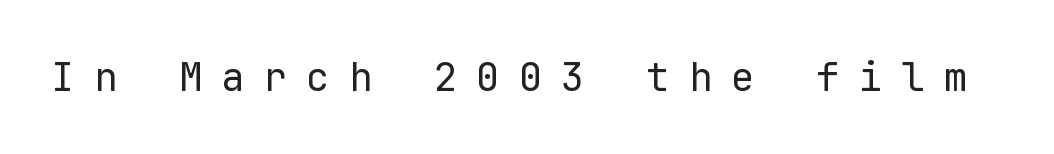
{"serif": "no", "italic": "no", "bold": "no", "weight": "regular", "width": "normal", "stroke_contrast": "low", "x_height": "medium", "monospaced": "yes", "underline": "no", "letter_spacing": "wide", "letter_spacing_em": 0.49, "glyph_px": 39}
